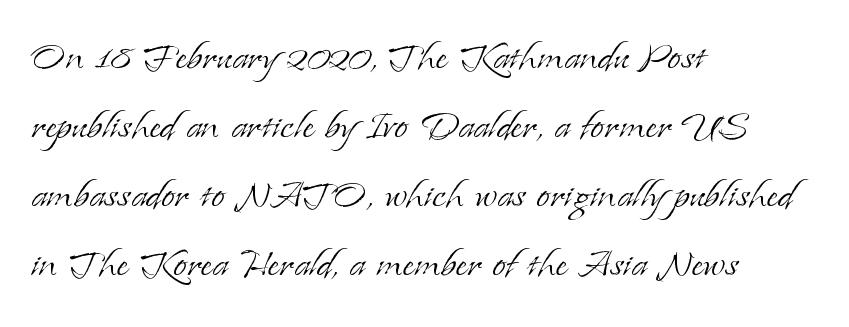
The image shows 49 px light serif type; set left-aligned, normal line spacing (1.41x), normal letter spacing, not underlined; low stroke contrast and a small x-height.
